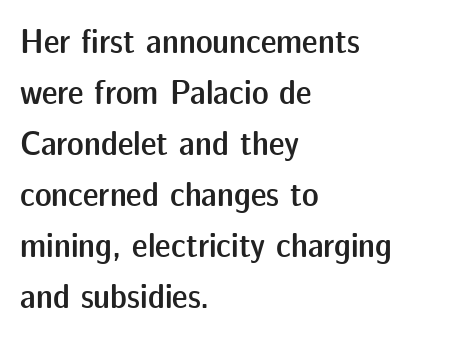
Q: Is the text bold? A: Semi-bold.
Q: Is the text italic (slanted)? A: No, it is upright.
Q: Is the typeface a serif or a sans-serif typeface? A: Sans-serif.
Q: Is the text underlined? A: No.
Q: How is the paragraph aligned? A: Left-aligned.
Q: Is the spacing between letters normal or unusually wide? A: Normal.
Q: Is the spacing between lines tight, normal or loose? A: Normal.
Q: Width (condensed, normal, or wide)? A: Normal.
Q: Stroke contrast? A: Low.
Q: x-height? A: Medium.
Q: Monospaced? A: No.
